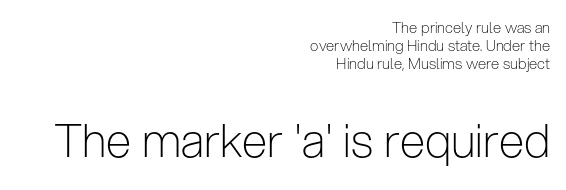
{"serif": "no", "italic": "no", "bold": "no", "weight": "light", "width": "condensed", "stroke_contrast": "low", "x_height": "medium", "monospaced": "no", "underline": "no", "align": "right", "line_spacing_ratio": 1.19, "letter_spacing": "normal", "letter_spacing_em": 0.0, "larger_block": "second", "size_ratio": 3.07, "glyph_px": 46}
